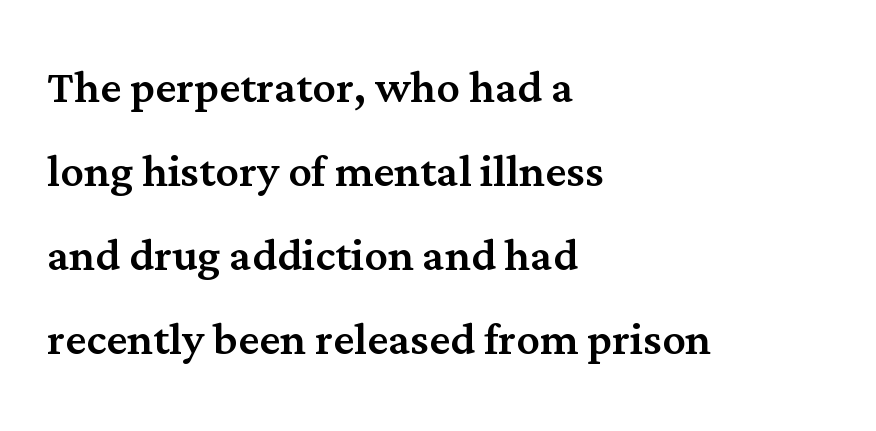
The image shows 58 px serif type, upright; set left-aligned, normal line spacing (1.45x), normal letter spacing, not underlined; medium stroke contrast and a medium x-height.
